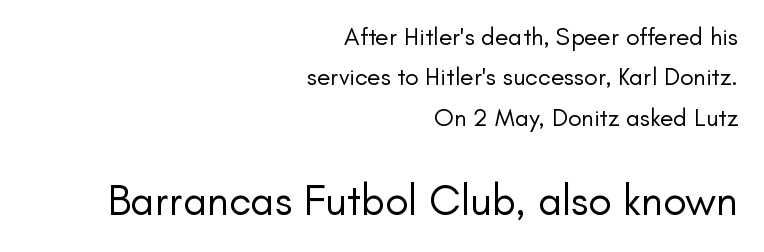
One-word summary of the alignment: right. The passage shown is typed in a proportional face where columns would drift. Scale increases going downward across the two blocks. Serifs: no, the terminals of the letterforms are clean. This rendering features lettering with no underline. What's the leading like? Ordinary, nothing unusual.
